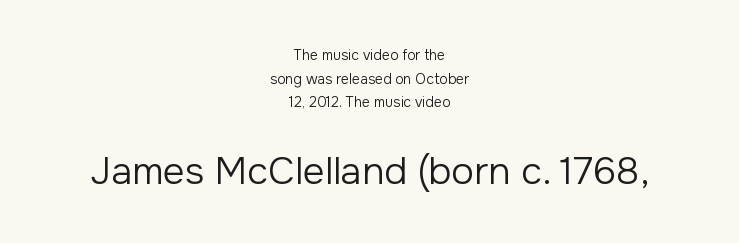
The image shows 38 px regular-weight sans-serif type, upright; set centered, normal line spacing (1.69x), normal letter spacing, not underlined; the second (bottom) block is 2.71x larger; low stroke contrast and a medium x-height.
